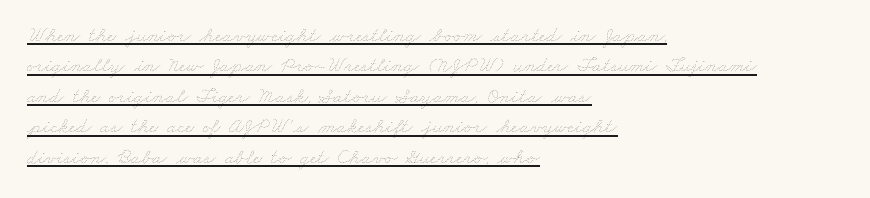
The image shows 21 px text type; set left-aligned, normal line spacing (1.45x), normal letter spacing, underlined.
